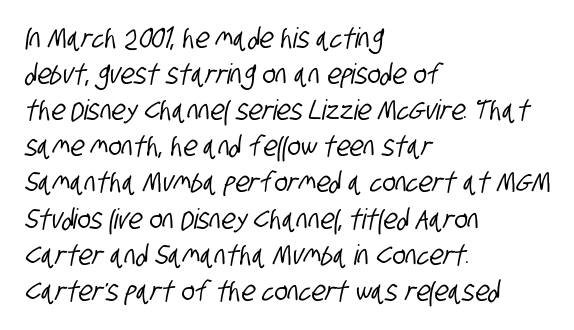
The image shows 28 px condensed sans-serif type; set left-aligned, normal line spacing (1.29x), normal letter spacing, not underlined; low stroke contrast and a large x-height.
